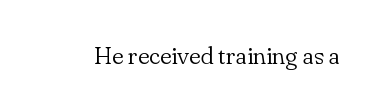
{"italic": "no", "bold": "no", "underline": "no", "letter_spacing": "normal", "letter_spacing_em": 0.0, "glyph_px": 24}
